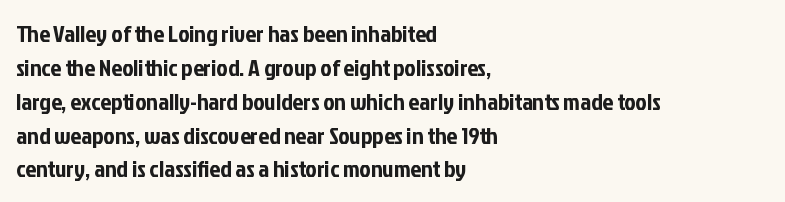
{"italic": "no", "underline": "no", "align": "left", "line_spacing": "normal", "line_spacing_ratio": 1.41, "letter_spacing": "normal", "letter_spacing_em": 0.0, "glyph_px": 24}
